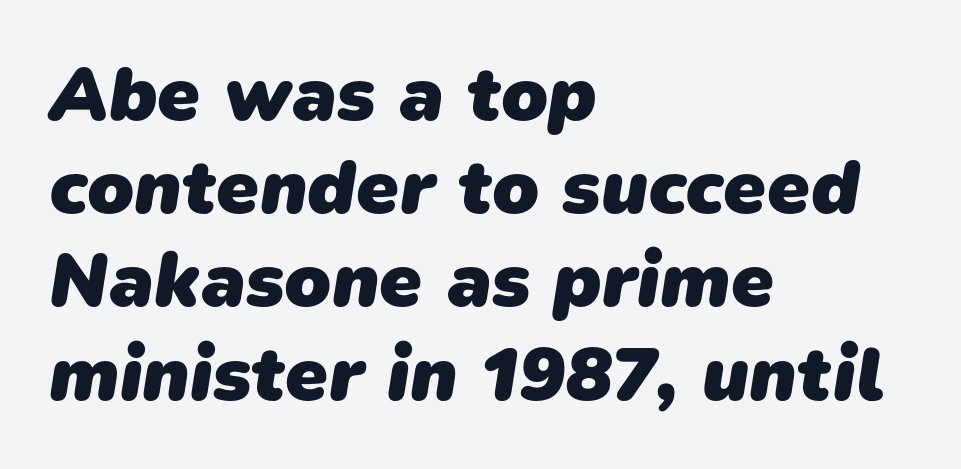
Q: Is the text bold? A: Yes.
Q: Is the typeface a serif or a sans-serif typeface? A: Sans-serif.
Q: Is the text underlined? A: No.
Q: How is the paragraph aligned? A: Left-aligned.
Q: Is the spacing between letters normal or unusually wide? A: Normal.
Q: Width (condensed, normal, or wide)? A: Normal.
Q: Stroke contrast? A: Low.
Q: x-height? A: Medium.
Q: Monospaced? A: No.
